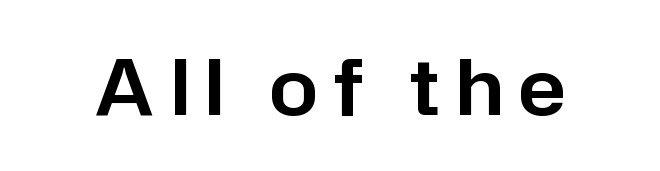
Q: Is the text italic (slanted)? A: No, it is upright.
Q: Is the typeface a serif or a sans-serif typeface? A: Sans-serif.
Q: Is the text underlined? A: No.
Q: Is the spacing between letters normal or unusually wide? A: Unusually wide.
Q: Width (condensed, normal, or wide)? A: Normal.
Q: Stroke contrast? A: Low.
Q: x-height? A: Medium.
Q: Monospaced? A: No.
